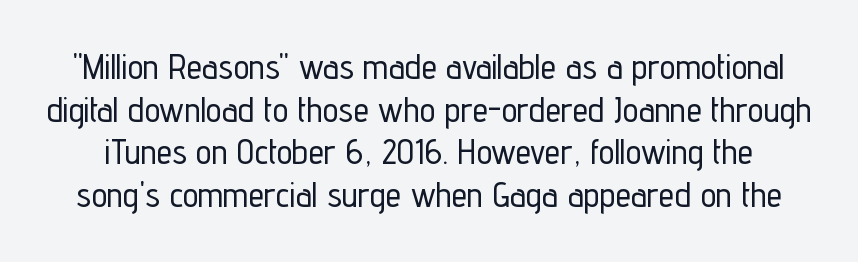
This sample uses plain, unmodified letter spacing. This sample has the flowing, uneven cadence of proportional lettering. The lettering holds an erect, upright posture throughout. Letters rest on an invisible, unmarked baseline. The text was rendered using a sans face with plain stroke endings.
